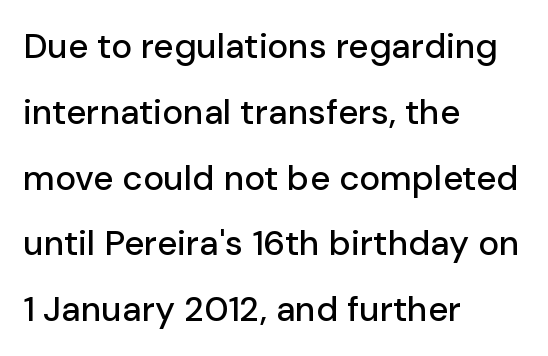
The image shows 35 px sans-serif type, upright; set left-aligned, line spacing 1.88x, normal letter spacing, not underlined; low stroke contrast and a medium x-height.
